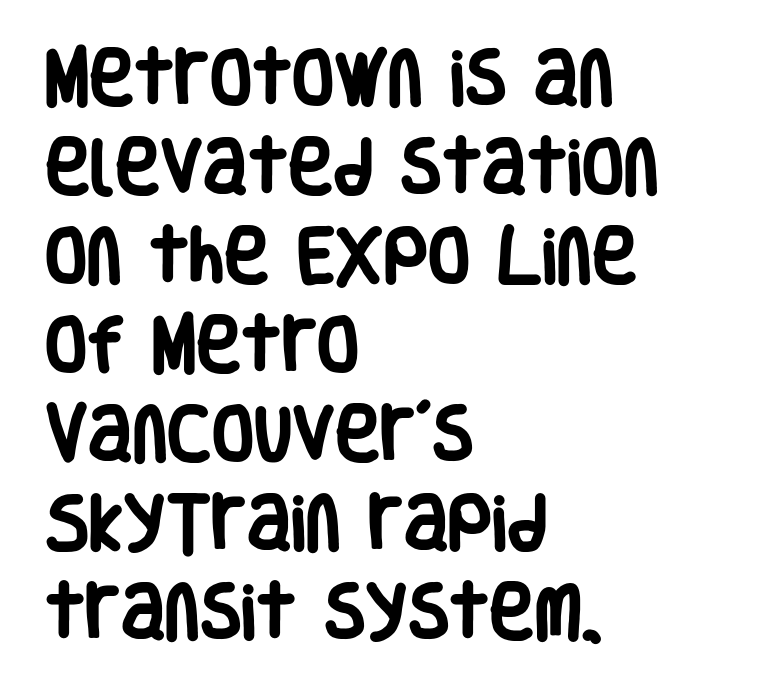
The image shows 61 px heavy, condensed sans-serif type, upright; set left-aligned, normal line spacing (1.46x), normal letter spacing, not underlined; low stroke contrast and a large x-height.
